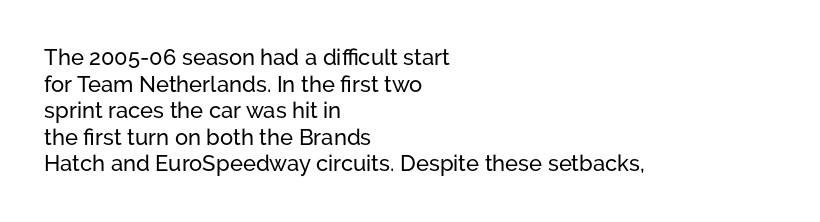
Q: Is the text italic (slanted)? A: No, it is upright.
Q: Is the text underlined? A: No.
Q: How is the paragraph aligned? A: Left-aligned.
Q: Is the spacing between letters normal or unusually wide? A: Normal.
